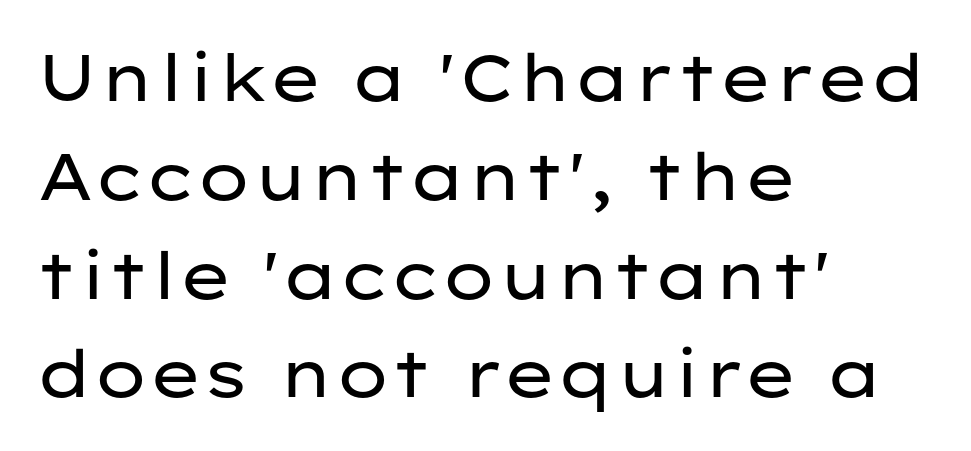
The image shows 65 px regular-weight, wide sans-serif type, upright; set left-aligned, normal line spacing (1.52x), normal letter spacing, not underlined; low stroke contrast and a medium x-height.
